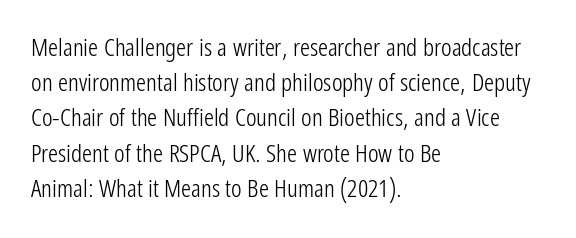
{"italic": "no", "bold": "no", "underline": "no", "align": "left", "line_spacing": "normal", "line_spacing_ratio": 1.41, "letter_spacing": "normal", "letter_spacing_em": 0.0, "glyph_px": 25}
